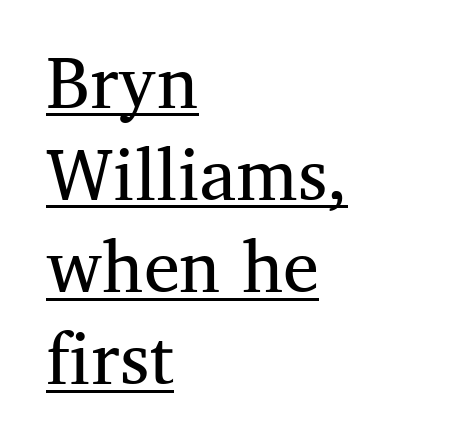
{"serif": "yes", "italic": "no", "bold": "no", "weight": "regular", "width": "normal", "stroke_contrast": "medium", "x_height": "medium", "monospaced": "no", "underline": "yes", "align": "left", "line_spacing": "normal", "line_spacing_ratio": 1.28, "letter_spacing": "normal", "letter_spacing_em": 0.0, "glyph_px": 72}
